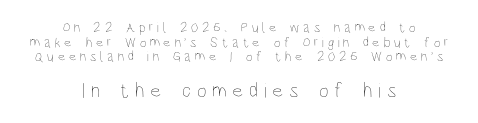
The image shows 21 px text type, upright; set centered, tight line spacing (1.04x), unusually wide letter spacing (+0.27 em), not underlined; the second (bottom) block is 1.5x larger.
